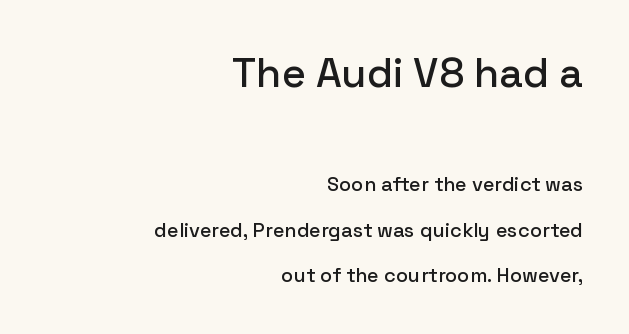
Q: Is the text italic (slanted)? A: No, it is upright.
Q: Is the typeface a serif or a sans-serif typeface? A: Sans-serif.
Q: Is the text underlined? A: No.
Q: How is the paragraph aligned? A: Right-aligned.
Q: Is the spacing between letters normal or unusually wide? A: Normal.
Q: Is the spacing between lines tight, normal or loose? A: Loose.
Q: Which block of text is set in a larger size, the first (top) or the second (bottom)? A: The first (top) one.
Q: Width (condensed, normal, or wide)? A: Normal.
Q: Stroke contrast? A: Low.
Q: x-height? A: Medium.
Q: Monospaced? A: No.
